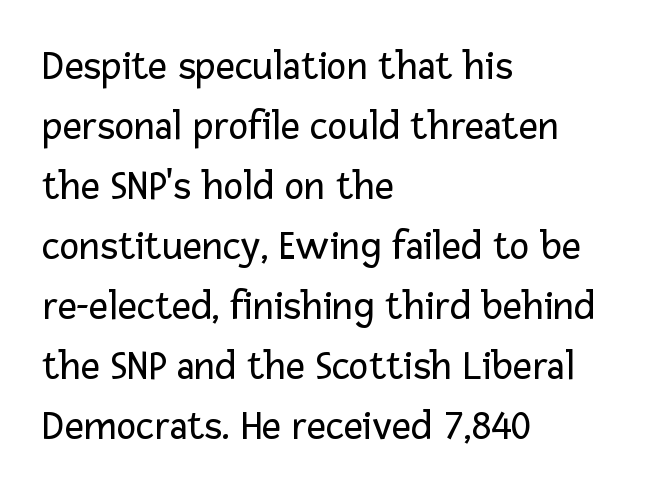
Think of a printed novel: that variable character pitch is what you see here. No word sits above an underline. A typesetter would label this face a sans. Nobody touched the tracking dial on this one.
